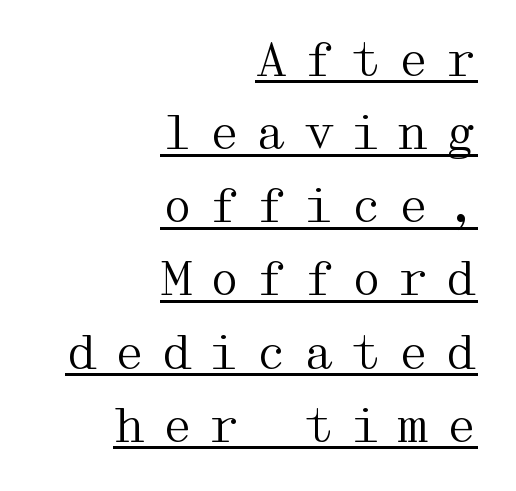
The image shows 46 px regular-weight, wide serif type, upright; set right-aligned, normal line spacing (1.59x), unusually wide letter spacing (+0.33 em), underlined; medium stroke contrast and a medium x-height.
